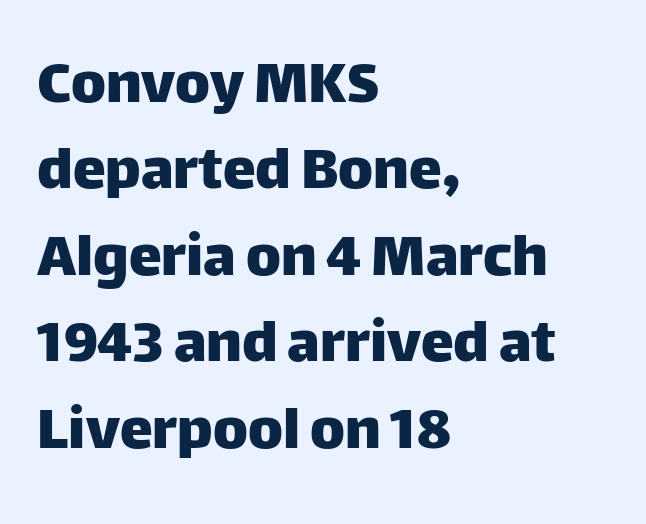
Q: Is the text italic (slanted)? A: No, it is upright.
Q: Is the typeface a serif or a sans-serif typeface? A: Sans-serif.
Q: Is the text underlined? A: No.
Q: How is the paragraph aligned? A: Left-aligned.
Q: Is the spacing between letters normal or unusually wide? A: Normal.
Q: Is the spacing between lines tight, normal or loose? A: Normal.
Q: Width (condensed, normal, or wide)? A: Normal.
Q: Stroke contrast? A: Low.
Q: x-height? A: Large.
Q: Monospaced? A: No.
